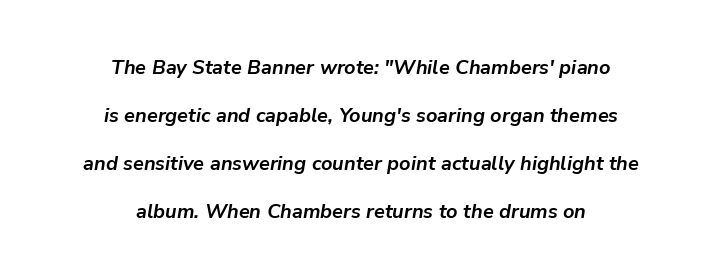
The image shows 20 px bold type, italic (leaning right); set centered, loose line spacing (2.4x), normal letter spacing, not underlined.
